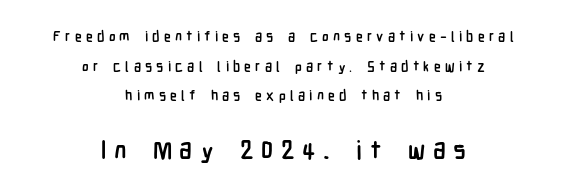
The typesetting leans heavy: a genuine bold. Glyph-to-glyph distance is far greater than everyday printed text. Look at the glyph heights: the lower group is clearly the bigger setting. Leading: increased. Descenders hang freely into open space. This rendering uses center alignment, leaving both contours irregular but symmetric.
